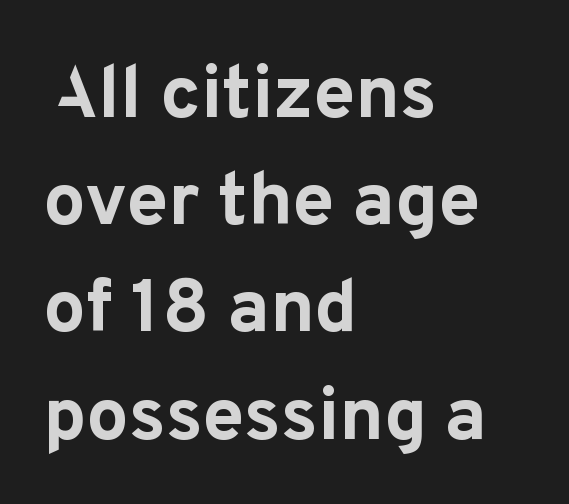
{"serif": "no", "italic": "no", "bold": "yes", "weight": "bold", "width": "normal", "stroke_contrast": "low", "x_height": "medium", "monospaced": "no", "underline": "no", "align": "left", "line_spacing": "normal", "line_spacing_ratio": 1.43, "letter_spacing": "normal", "letter_spacing_em": 0.0, "glyph_px": 75}
